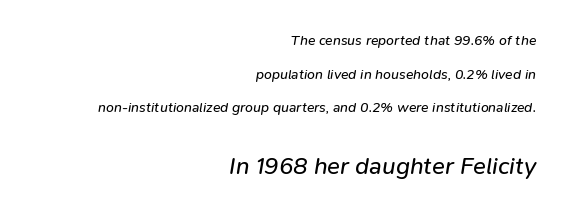
Q: Is the text bold? A: No.
Q: Is the text italic (slanted)? A: Yes, it leans right by about 9 degrees.
Q: Is the text underlined? A: No.
Q: How is the paragraph aligned? A: Right-aligned.
Q: Is the spacing between letters normal or unusually wide? A: Normal.
Q: Is the spacing between lines tight, normal or loose? A: Loose.
Q: Which block of text is set in a larger size, the first (top) or the second (bottom)? A: The second (bottom) one.
